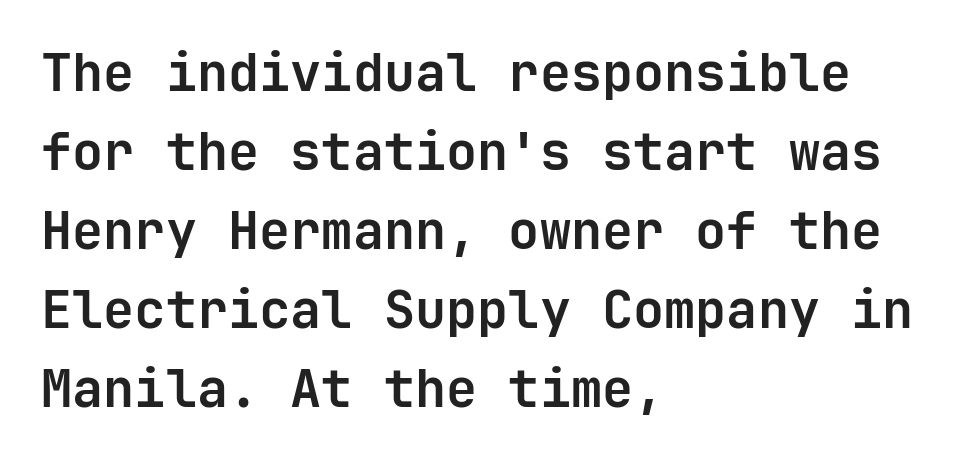
Q: Is the text bold? A: Yes.
Q: Is the text italic (slanted)? A: No, it is upright.
Q: Is the typeface a serif or a sans-serif typeface? A: Sans-serif.
Q: Is the text underlined? A: No.
Q: How is the paragraph aligned? A: Left-aligned.
Q: Is the spacing between letters normal or unusually wide? A: Normal.
Q: Is the spacing between lines tight, normal or loose? A: Normal.
Q: Width (condensed, normal, or wide)? A: Normal.
Q: Stroke contrast? A: Low.
Q: x-height? A: Medium.
